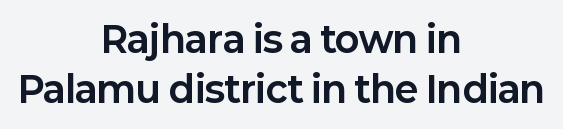
{"serif": "no", "italic": "no", "bold": "yes", "weight": "bold", "width": "normal", "stroke_contrast": "low", "x_height": "medium", "monospaced": "no", "underline": "no", "align": "center", "line_spacing": "normal", "line_spacing_ratio": 1.4, "letter_spacing": "normal", "letter_spacing_em": 0.0, "glyph_px": 36}
